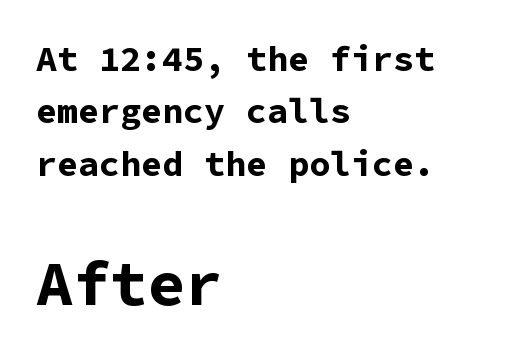
{"serif": "no", "italic": "no", "bold": "yes", "weight": "bold", "width": "normal", "stroke_contrast": "low", "x_height": "medium", "monospaced": "yes", "underline": "no", "align": "left", "line_spacing": "normal", "line_spacing_ratio": 1.5, "letter_spacing": "normal", "letter_spacing_em": 0.0, "larger_block": "second", "size_ratio": 1.77, "glyph_px": 62}
